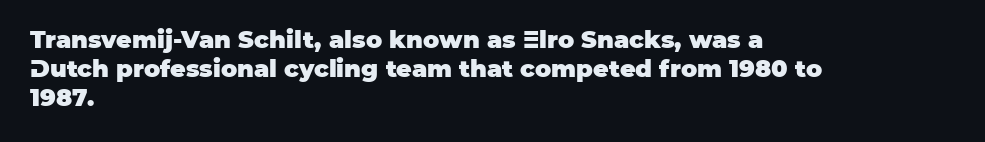
{"italic": "no", "bold": "yes", "underline": "no", "align": "left", "line_spacing_ratio": 1.21, "letter_spacing": "normal", "letter_spacing_em": 0.0, "glyph_px": 24}
